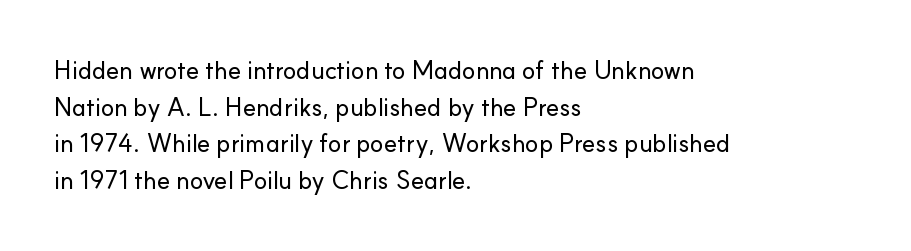
{"italic": "no", "underline": "no", "align": "left", "line_spacing": "normal", "line_spacing_ratio": 1.47, "letter_spacing": "normal", "letter_spacing_em": 0.0, "glyph_px": 25}
